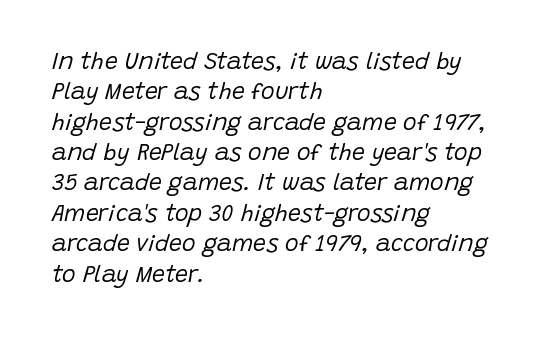
The image shows 23 px text type, italic (leaning right); set left-aligned, normal line spacing (1.32x), normal letter spacing, not underlined.
